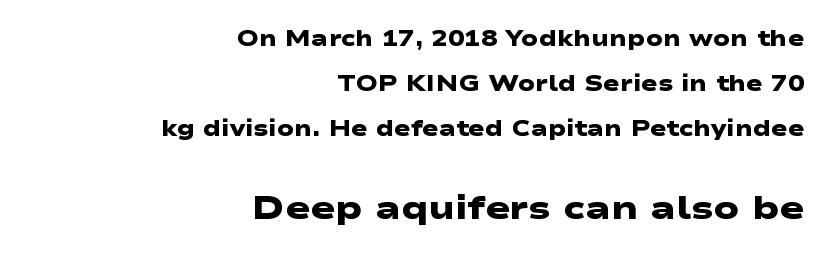
{"serif": "no", "bold": "yes", "weight": "heavy", "width": "wide", "stroke_contrast": "low", "x_height": "medium", "monospaced": "no", "underline": "no", "align": "right", "line_spacing": "loose", "line_spacing_ratio": 2.05, "letter_spacing": "normal", "letter_spacing_em": 0.0, "larger_block": "second", "size_ratio": 1.5, "glyph_px": 33}
